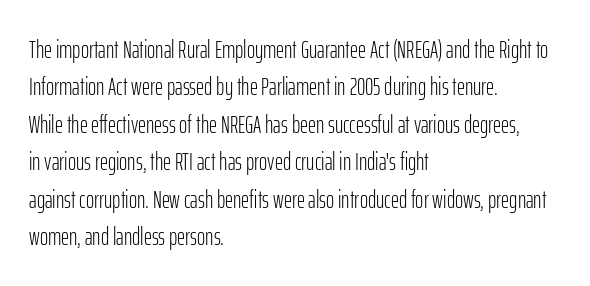
In CSS terms this would be text-align: left. Descenders are the only things crossing below the line. One glance says typical: line gaps are just what's usual. This is the regular roman posture of the typeface.
